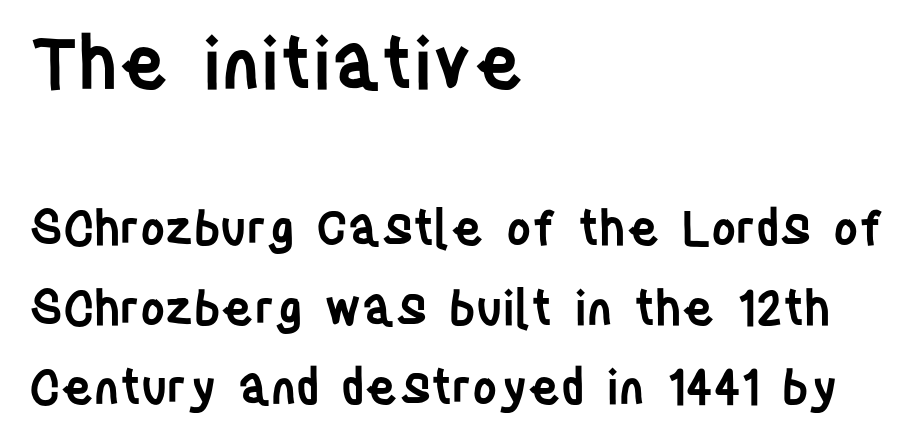
Does extra space separate the letters? No, they use regular spacing. In terms of letterform style, serifs are entirely absent. A typesetter would call this proportional, since set widths differ per character. One glance says typical: line gaps are just what's usual.
